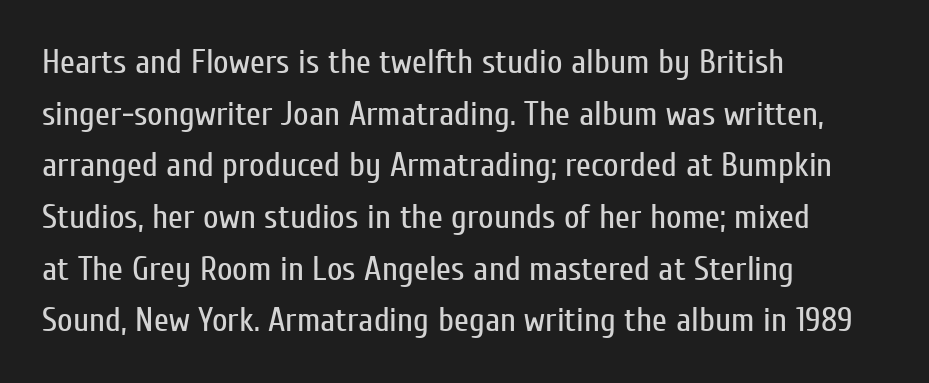
Q: Is the text bold? A: No.
Q: Is the text italic (slanted)? A: No, it is upright.
Q: Is the typeface a serif or a sans-serif typeface? A: Sans-serif.
Q: Is the text underlined? A: No.
Q: How is the paragraph aligned? A: Left-aligned.
Q: Is the spacing between letters normal or unusually wide? A: Normal.
Q: Is the spacing between lines tight, normal or loose? A: Normal.
Q: Width (condensed, normal, or wide)? A: Condensed.
Q: Stroke contrast? A: Low.
Q: x-height? A: Medium.
Q: Monospaced? A: No.
